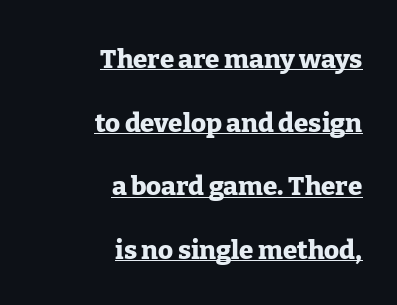
The image shows 26 px bold type, upright; set right-aligned, loose line spacing (2.45x), normal letter spacing, underlined.
